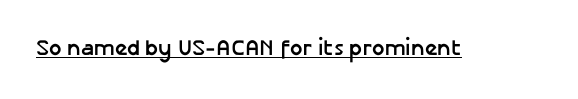
Q: Is the text bold? A: Yes.
Q: Is the text italic (slanted)? A: No, it is upright.
Q: Is the text underlined? A: Yes.
Q: Is the spacing between letters normal or unusually wide? A: Normal.
